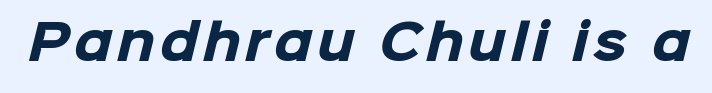
The image shows 48 px heavy sans-serif type; set not underlined; low stroke contrast and a medium x-height.
